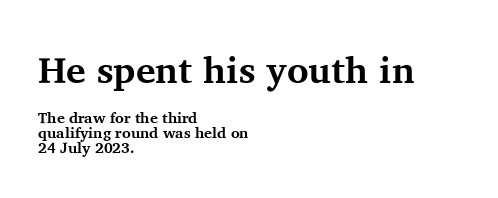
Whoever set this chose condensed vertical rhythm over breathing room. Alignment: flush left. I'd call this a serif setting — the letters wear small feet. Nobody drew a line under any word here. This layout puts the oversized block above and the modest block below.
